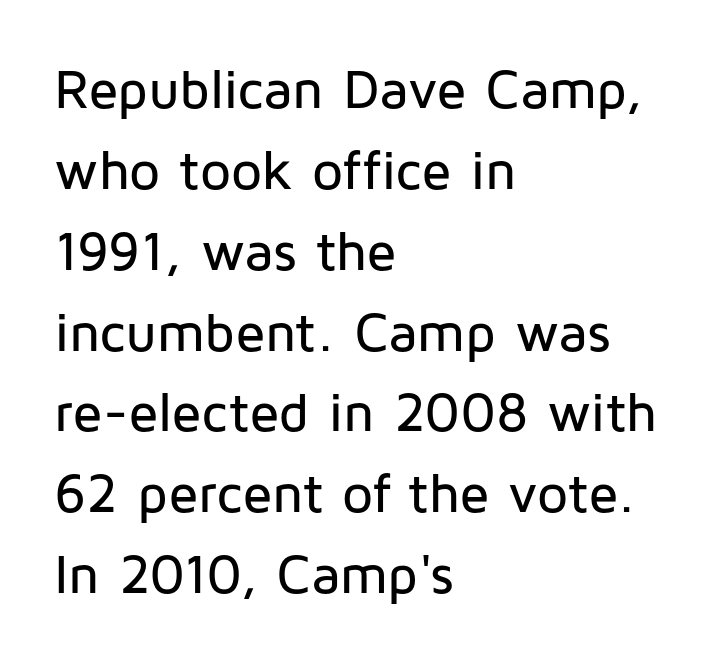
The image shows 55 px sans-serif type, upright; set left-aligned, normal line spacing (1.47x), normal letter spacing, not underlined; low stroke contrast and a medium x-height.
